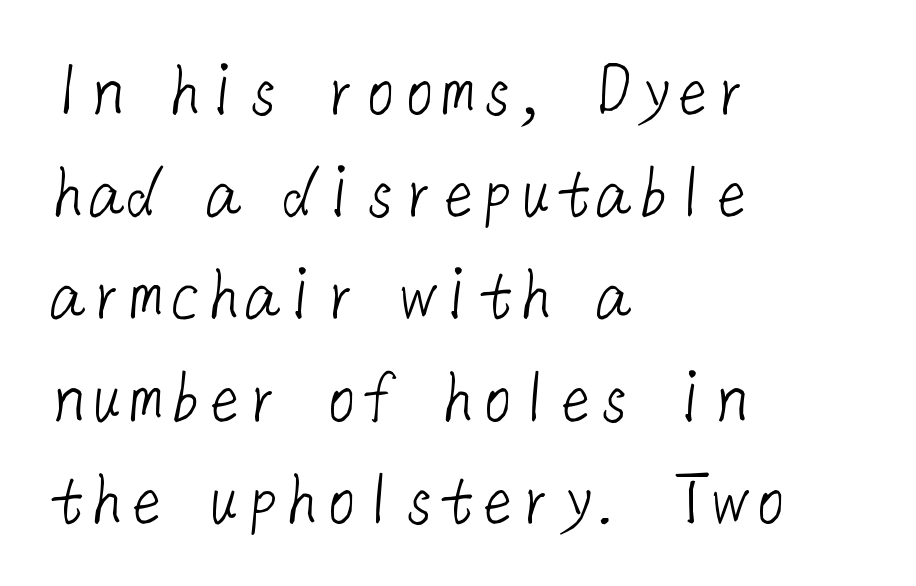
Q: Is the text bold? A: No.
Q: Is the typeface a serif or a sans-serif typeface? A: Sans-serif.
Q: Is the text underlined? A: No.
Q: How is the paragraph aligned? A: Left-aligned.
Q: Is the spacing between letters normal or unusually wide? A: Normal.
Q: Is the spacing between lines tight, normal or loose? A: Normal.
Q: Width (condensed, normal, or wide)? A: Normal.
Q: Stroke contrast? A: Low.
Q: x-height? A: Medium.
